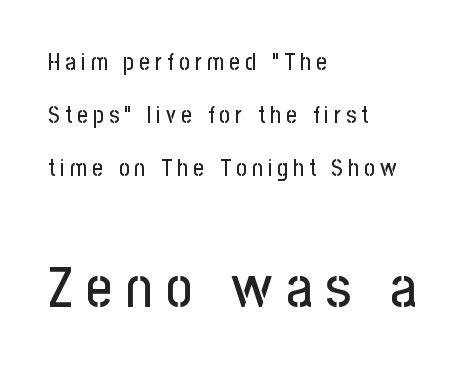
{"serif": "no", "italic": "no", "width": "condensed", "stroke_contrast": "low", "x_height": "medium", "monospaced": "no", "underline": "no", "align": "left", "line_spacing": "loose", "line_spacing_ratio": 2.31, "letter_spacing": "wide", "letter_spacing_em": 0.23, "larger_block": "second", "size_ratio": 2.48, "glyph_px": 57}
